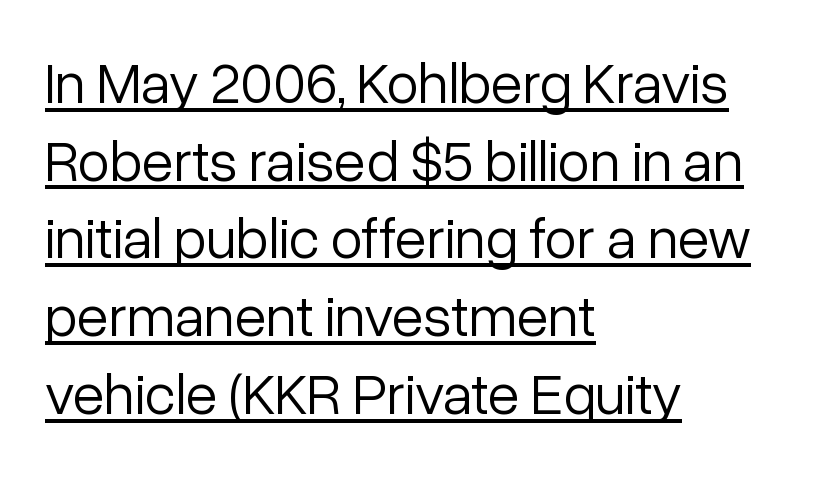
The image shows 58 px light sans-serif type, upright; set left-aligned, normal line spacing (1.34x), normal letter spacing, underlined; low stroke contrast and a medium x-height.
